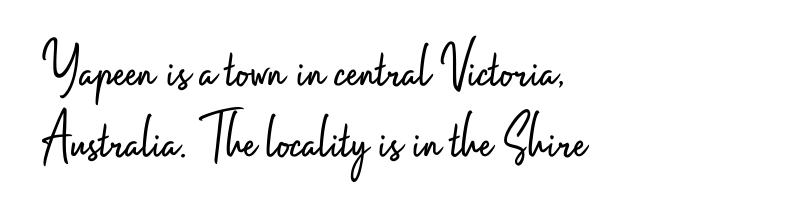
{"serif": "no", "bold": "no", "weight": "light", "width": "condensed", "stroke_contrast": "low", "x_height": "small", "monospaced": "no", "underline": "no", "align": "left", "line_spacing": "tight", "line_spacing_ratio": 1.1, "letter_spacing": "normal", "letter_spacing_em": 0.0, "glyph_px": 65}
